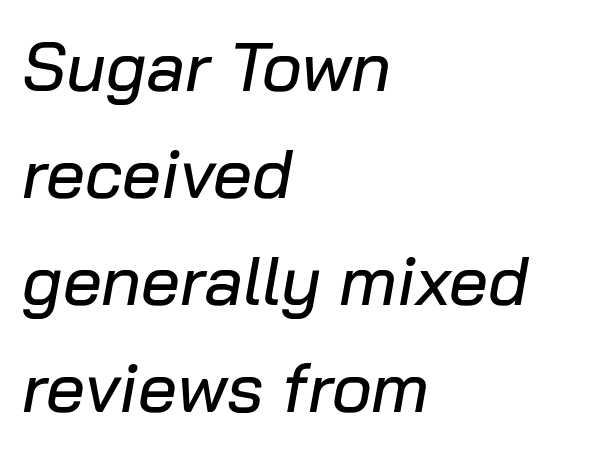
The image shows 69 px text type, italic (leaning right); set left-aligned, normal line spacing (1.55x), normal letter spacing, not underlined; low stroke contrast and a medium x-height.
